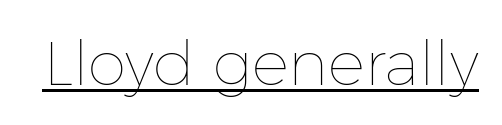
{"italic": "no", "bold": "no", "weight": "thin", "width": "normal", "stroke_contrast": "low", "x_height": "medium", "monospaced": "no", "underline": "yes", "letter_spacing": "normal", "letter_spacing_em": 0.0, "glyph_px": 62}
